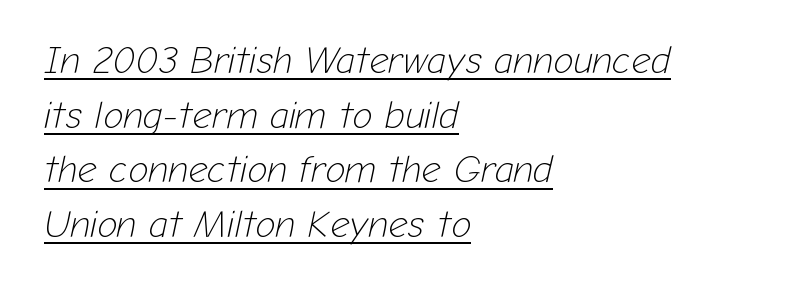
The image shows 38 px light type, italic (leaning right); set left-aligned, normal line spacing (1.44x), normal letter spacing, underlined; low stroke contrast and a medium x-height.
